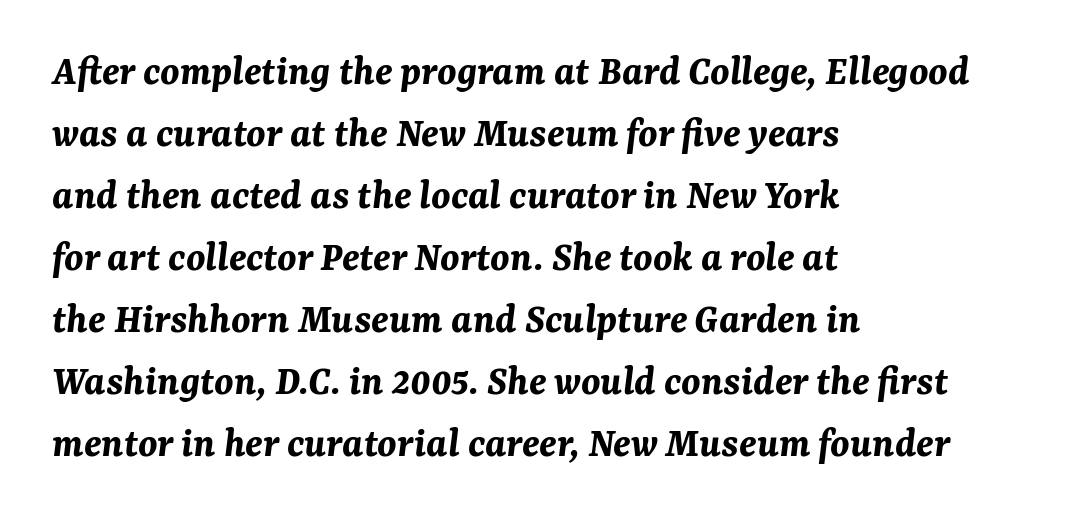
The image shows 43 px bold type, italic (leaning right); set left-aligned, normal line spacing (1.44x), normal letter spacing, not underlined; medium stroke contrast and a medium x-height.
